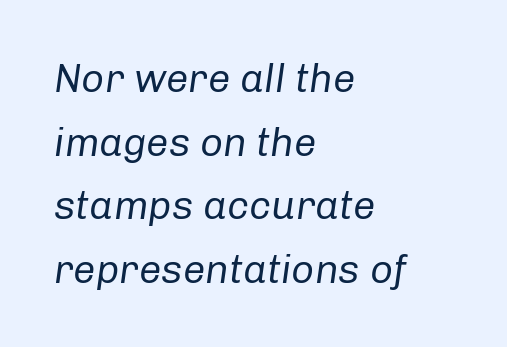
The image shows 40 px regular-weight type, italic (leaning right); set left-aligned, normal line spacing (1.59x), normal letter spacing, not underlined; low stroke contrast and a medium x-height.
